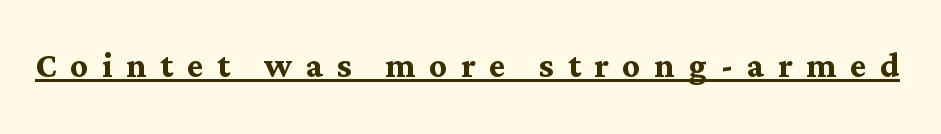
A roman cut, with each character standing at attention. The passage shown is typed in a proportional face where columns would drift. Old-style or modern, the face here clearly has serifs. Characters follow at a spacing far wider than the type designer built in. Has an underline been added? It has. Heavy, bold letterforms.
